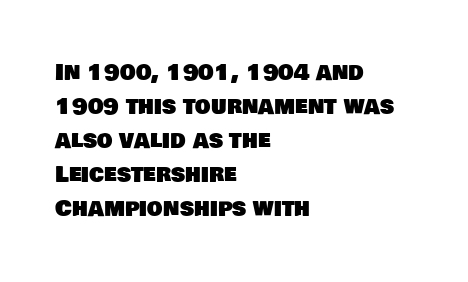
{"underline": "no", "align": "left", "line_spacing": "normal", "line_spacing_ratio": 1.55, "letter_spacing": "normal", "letter_spacing_em": 0.0, "glyph_px": 22}
